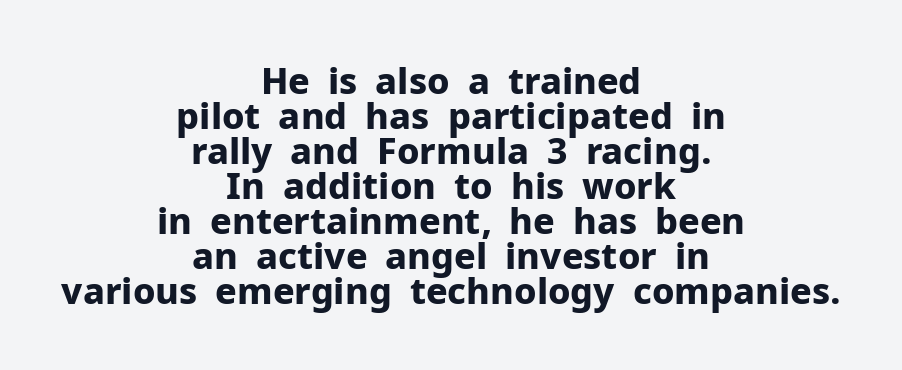
{"serif": "no", "italic": "no", "bold": "yes", "weight": "bold", "width": "normal", "stroke_contrast": "low", "x_height": "medium", "monospaced": "no", "underline": "no", "align": "center", "line_spacing": "tight", "line_spacing_ratio": 0.97, "letter_spacing": "normal", "letter_spacing_em": 0.0, "glyph_px": 36}
